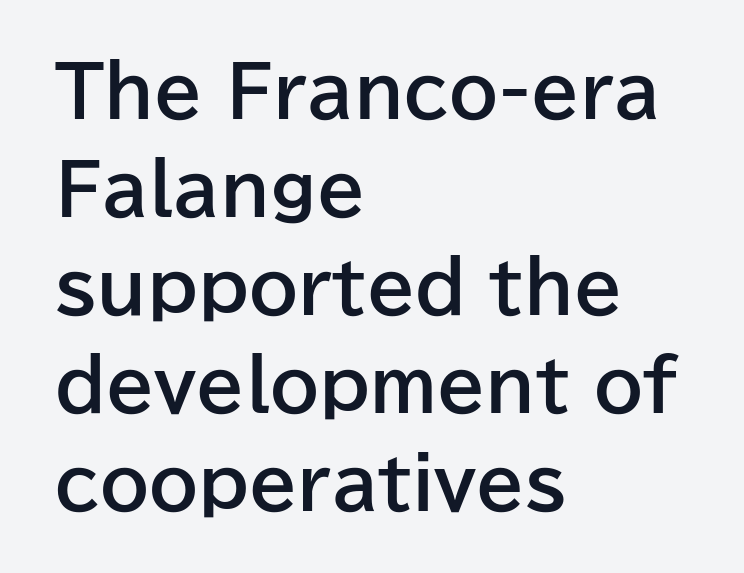
{"serif": "no", "italic": "no", "bold": "yes", "weight": "bold", "width": "normal", "stroke_contrast": "low", "x_height": "medium", "monospaced": "no", "underline": "no", "align": "left", "line_spacing": "normal", "line_spacing_ratio": 1.4, "letter_spacing": "normal", "letter_spacing_em": 0.0, "glyph_px": 70}
